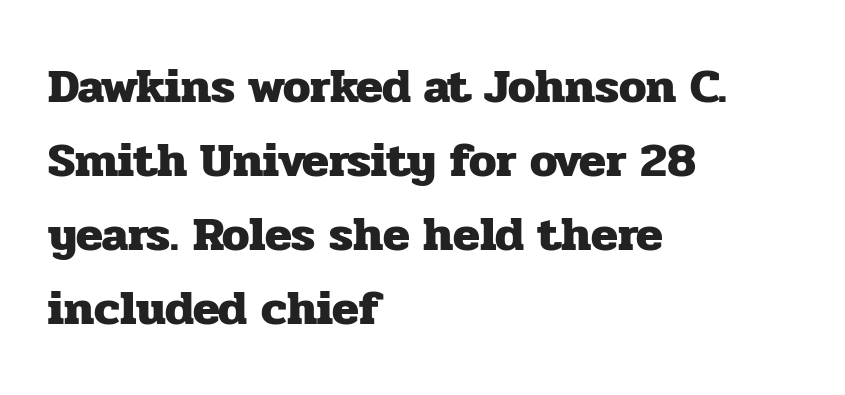
{"serif": "yes", "italic": "no", "bold": "yes", "weight": "heavy", "width": "normal", "stroke_contrast": "low", "x_height": "medium", "monospaced": "no", "underline": "no", "align": "left", "line_spacing": "normal", "line_spacing_ratio": 1.51, "letter_spacing": "normal", "letter_spacing_em": 0.0, "glyph_px": 49}
